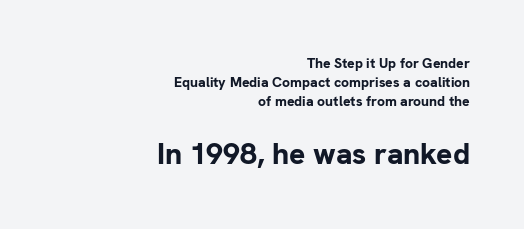
The rendering enlarges the type as you move from the upper chunk to the lower. Quick note: underline off. There is no visible air inserted between adjacent glyphs. This sample keeps an unexceptional amount of space between lines. The typesetting leans heavy: a genuine bold.
